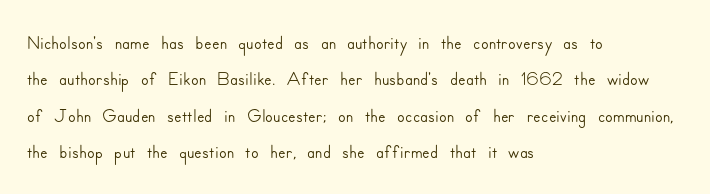
{"serif": "no", "italic": "no", "width": "normal", "stroke_contrast": "low", "x_height": "small", "monospaced": "no", "underline": "no", "align": "left", "line_spacing": "normal", "line_spacing_ratio": 1.3, "letter_spacing": "normal", "letter_spacing_em": 0.0, "glyph_px": 28}
